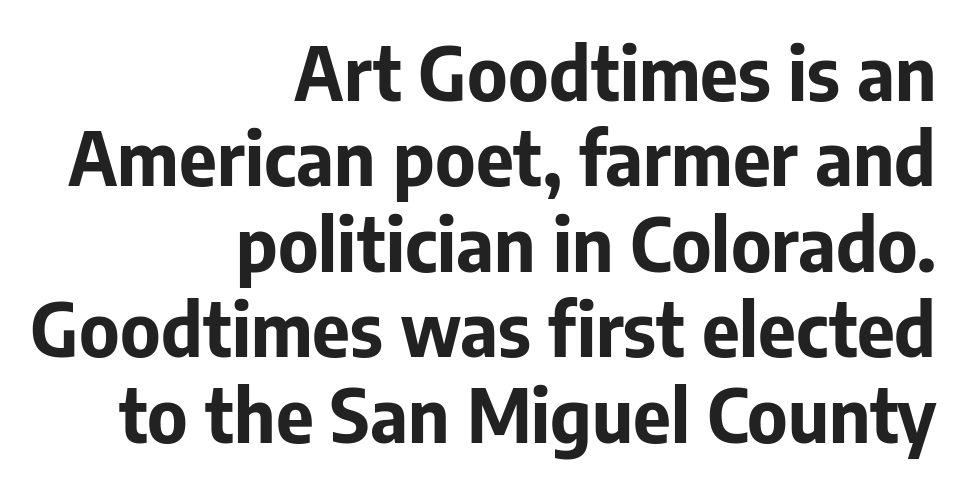
The rendering uses natural spacing where letterforms have individual widths. The font's upright variant was chosen for this text. The zone under the glyphs is completely vacant. The lines are quadded right. Tracking here is standard; glyphs follow each other at the usual distance. The type family on display is of the sans-serif kind.
